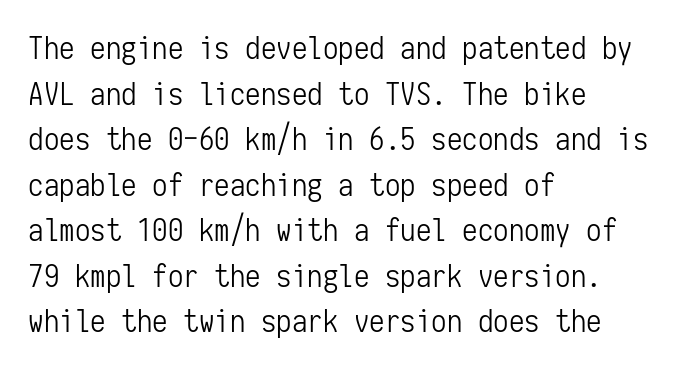
Leading: standard. The glyphs are unaccompanied by any horizontal stroke below them. Does extra space separate the letters? No, they use regular spacing. Caption: face not bold, strokes unweighted. The specimen reads as upright at a glance.
